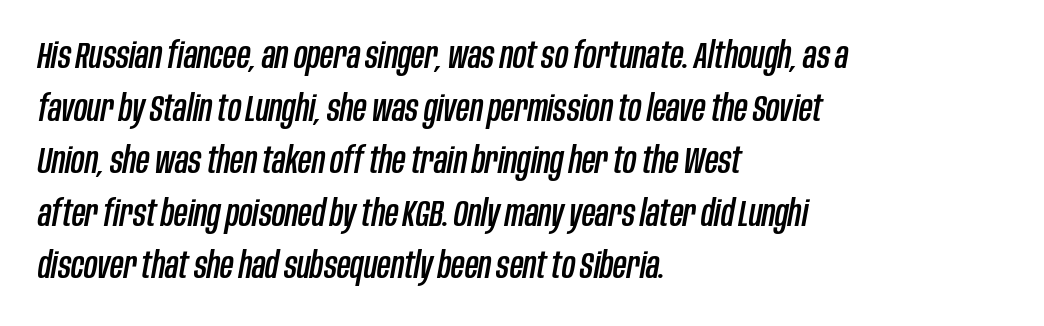
Q: Is the text italic (slanted)? A: Yes, it leans right by about 10 degrees.
Q: Is the text underlined? A: No.
Q: How is the paragraph aligned? A: Left-aligned.
Q: Is the spacing between letters normal or unusually wide? A: Normal.
Q: Is the spacing between lines tight, normal or loose? A: Normal.
Q: Width (condensed, normal, or wide)? A: Condensed.
Q: Stroke contrast? A: Low.
Q: x-height? A: Large.
Q: Monospaced? A: No.
